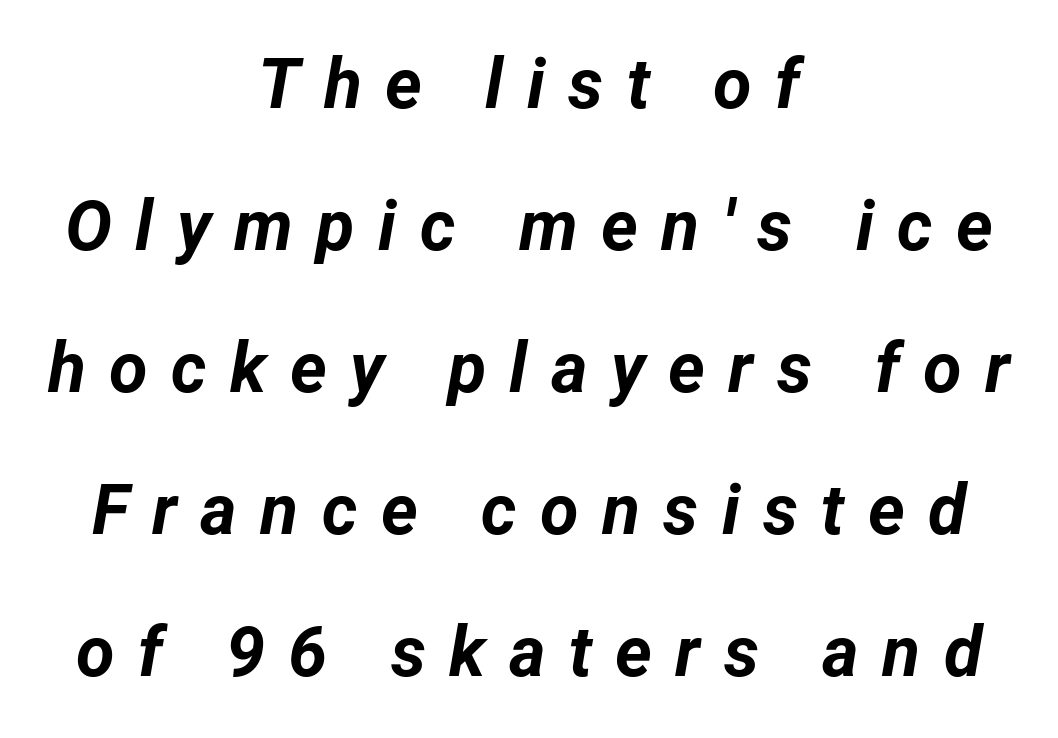
The image shows 70 px bold type, italic (leaning right); set centered, loose line spacing (2.03x), unusually wide letter spacing (+0.33 em), not underlined; low stroke contrast and a medium x-height.
